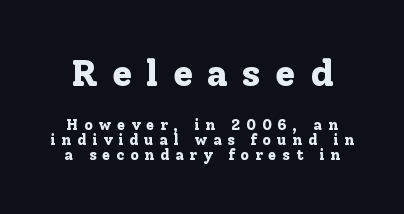
The image shows 37 px bold serif type, upright; set tight line spacing (0.97x), unusually wide letter spacing (+0.38 em), not underlined; the first (top) block is 2.47x larger; low stroke contrast and a medium x-height.
